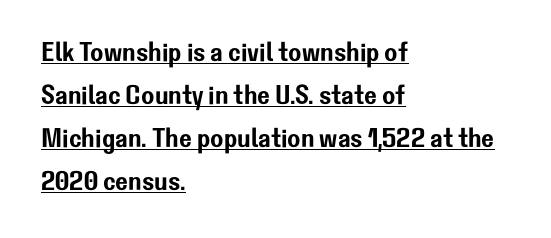
Words appear dense and cohesive because spacing is normal. When letters stand straight like this, we call the style roman or upright. Regular leading. Decoration check: the copy is underlined. Layout note: lines flush left.
